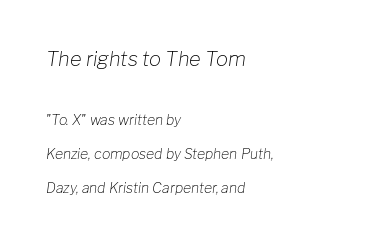
Q: Is the text bold? A: No.
Q: Is the text italic (slanted)? A: Yes, it leans right by about 8 degrees.
Q: Is the text underlined? A: No.
Q: How is the paragraph aligned? A: Left-aligned.
Q: Is the spacing between letters normal or unusually wide? A: Normal.
Q: Is the spacing between lines tight, normal or loose? A: Loose.
Q: Which block of text is set in a larger size, the first (top) or the second (bottom)? A: The first (top) one.
